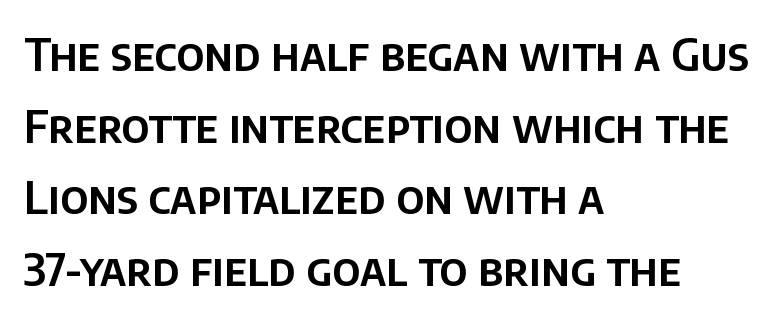
Q: Is the text italic (slanted)? A: No, it is upright.
Q: Is the typeface a serif or a sans-serif typeface? A: Sans-serif.
Q: Is the text underlined? A: No.
Q: How is the paragraph aligned? A: Left-aligned.
Q: Is the spacing between letters normal or unusually wide? A: Normal.
Q: Is the spacing between lines tight, normal or loose? A: Normal.
Q: Width (condensed, normal, or wide)? A: Normal.
Q: Stroke contrast? A: Low.
Q: x-height? A: Large.
Q: Monospaced? A: No.
